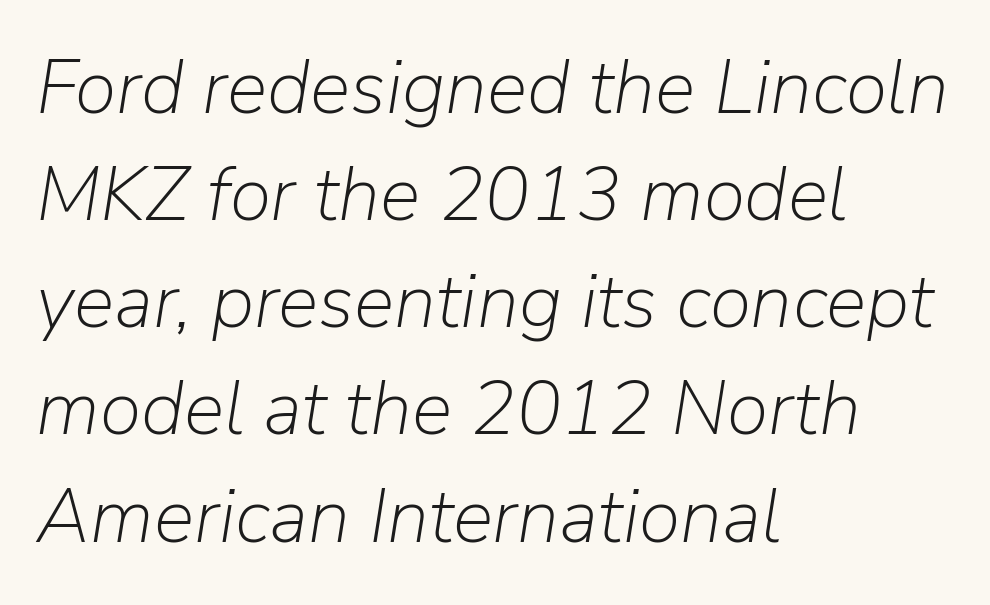
Which margin do the lines hug? The left one — the right edge is uneven. The passage shown is typed in a proportional face where columns would drift. This sample uses an oblique cut, with every glyph tilted off the vertical. One glance says typical: line gaps are just what's usual.
